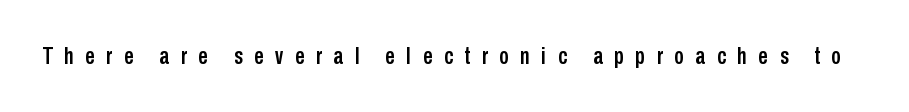
{"italic": "no", "underline": "no", "letter_spacing": "wide", "letter_spacing_em": 0.48, "glyph_px": 24}
